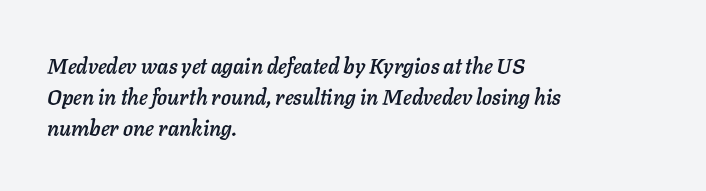
The image shows 21 px text type, italic (leaning right); set left-aligned, normal line spacing (1.48x), normal letter spacing, not underlined.
